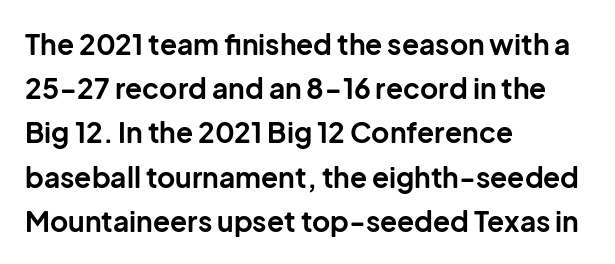
The image shows 28 px bold sans-serif type, upright; set left-aligned, normal line spacing (1.58x), normal letter spacing, not underlined; low stroke contrast and a medium x-height.
